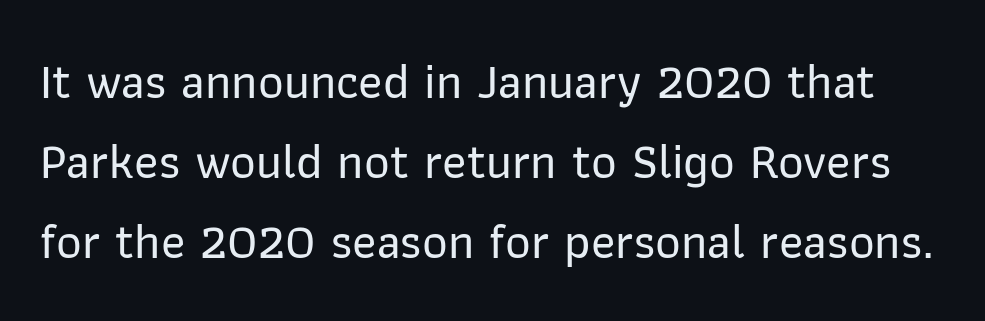
The rows are spaced the way most documents space them. Only glyphs here, with clear space below each row. Think of a printed novel: that variable character pitch is what you see here. In terms of letterspacing, this is plain default setting. Classification — sans serif.
